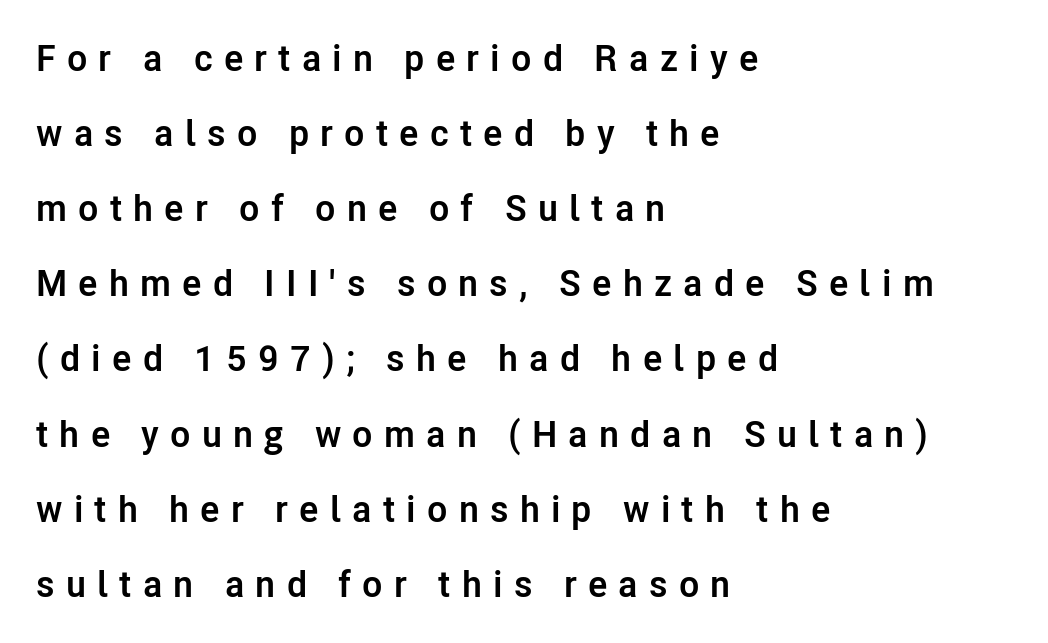
These lines are composed in type without serifs. In terms of posture, this sample is upright. The face used here is rendered with a markedly widened letterfit. How would I describe the line gaps? Wide and relaxed. These lines are set flush left with a ragged right edge.
